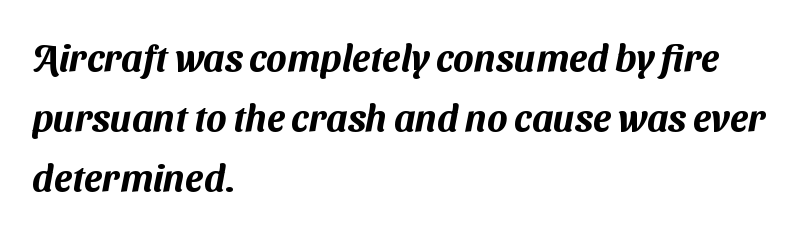
The image shows 38 px sans-serif type; set left-aligned, normal line spacing (1.58x), normal letter spacing, not underlined; medium stroke contrast and a medium x-height.
